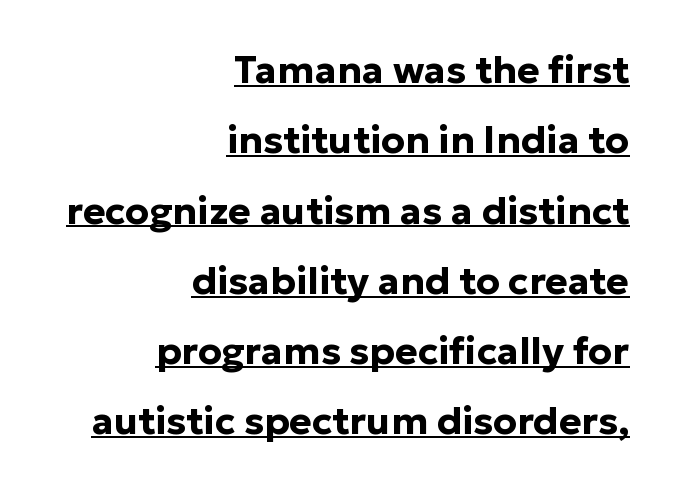
The image shows 38 px bold sans-serif type, upright; set right-aligned, line spacing 1.85x, normal letter spacing, underlined; low stroke contrast and a medium x-height.
